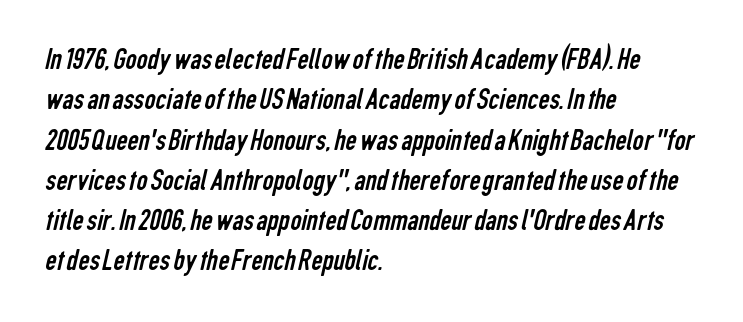
You could not count columns in this text — the font is proportionally spaced. Letters rest on an invisible, unmarked baseline. The lines are quadded left. The strokes are not fattened; the text isn't bold. The tracking reads as untouched default to a designer's eye. Observe the absence of serifs on each vertical stroke in this sample.
